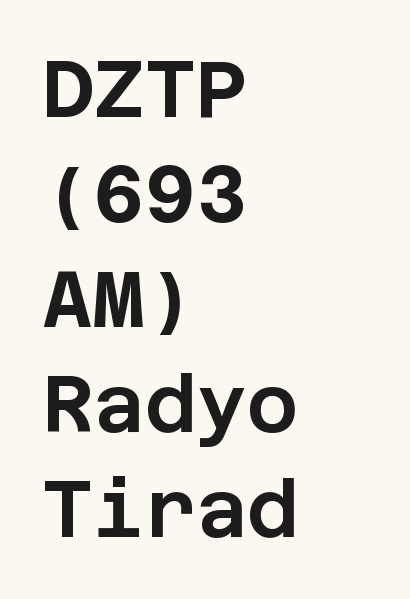
Type without underlining. The horizontal fit of the characters is conventional and even. Notice how descenders clear the ascenders below comfortably — that's standard leading. This rendering employs a face without finishing strokes, i.e., a sans-serif.
